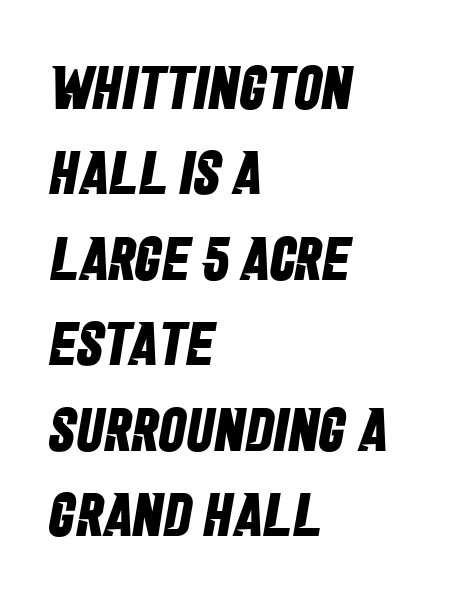
{"serif": "no", "bold": "yes", "weight": "bold", "width": "condensed", "stroke_contrast": "low", "x_height": "large", "monospaced": "no", "underline": "no", "align": "left", "line_spacing": "normal", "line_spacing_ratio": 1.4, "letter_spacing": "normal", "letter_spacing_em": 0.0, "glyph_px": 61}
